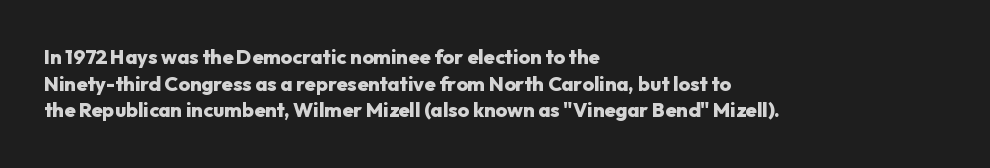
{"italic": "no", "bold": "yes", "underline": "no", "align": "left", "line_spacing": "normal", "line_spacing_ratio": 1.33, "letter_spacing": "normal", "letter_spacing_em": 0.0, "glyph_px": 20}
